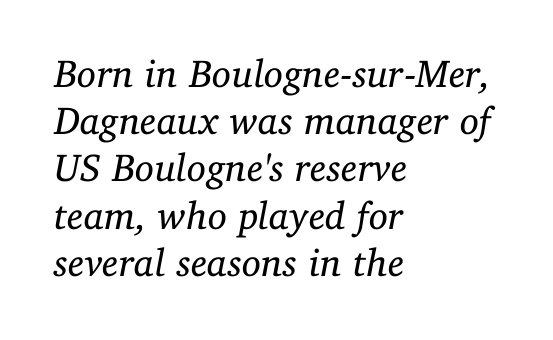
{"serif": "yes", "italic": "yes", "lean": "right", "slant_degrees": 11, "bold": "no", "weight": "regular", "width": "normal", "stroke_contrast": "low", "x_height": "medium", "monospaced": "no", "underline": "no", "align": "left", "line_spacing_ratio": 1.21, "letter_spacing": "normal", "letter_spacing_em": 0.0, "glyph_px": 39}
